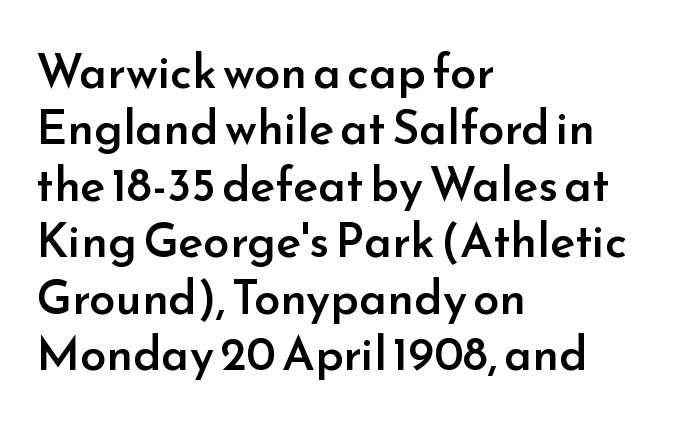
Q: Is the text bold? A: Semi-bold.
Q: Is the text italic (slanted)? A: No, it is upright.
Q: Is the typeface a serif or a sans-serif typeface? A: Sans-serif.
Q: Is the text underlined? A: No.
Q: How is the paragraph aligned? A: Left-aligned.
Q: Is the spacing between letters normal or unusually wide? A: Normal.
Q: Width (condensed, normal, or wide)? A: Normal.
Q: Stroke contrast? A: Low.
Q: x-height? A: Small.
Q: Monospaced? A: No.
